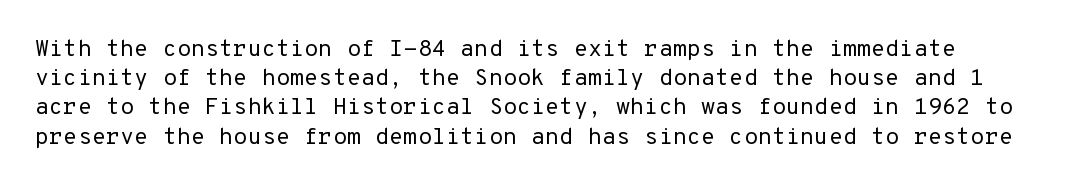
Q: Is the text bold? A: No.
Q: Is the text italic (slanted)? A: No, it is upright.
Q: Is the text underlined? A: No.
Q: Is the spacing between letters normal or unusually wide? A: Normal.
Q: Is the spacing between lines tight, normal or loose? A: Normal.
